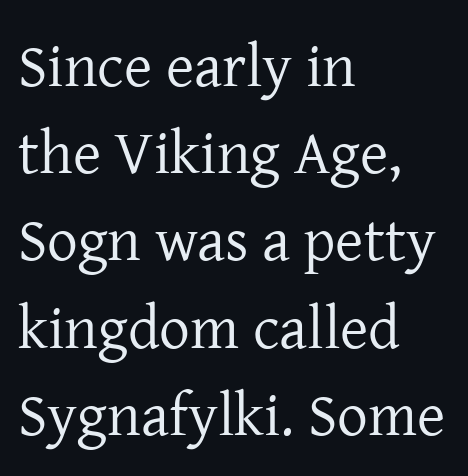
{"serif": "yes", "italic": "no", "bold": "no", "weight": "regular", "width": "normal", "stroke_contrast": "low", "x_height": "medium", "monospaced": "no", "underline": "no", "align": "left", "line_spacing": "normal", "line_spacing_ratio": 1.43, "letter_spacing": "normal", "letter_spacing_em": 0.0, "glyph_px": 61}
